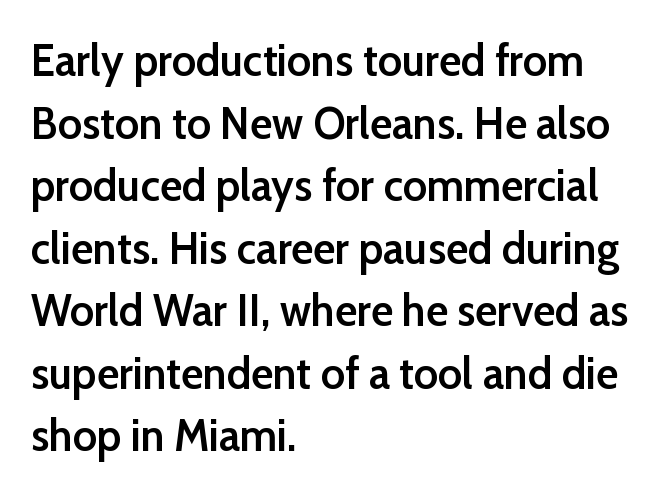
The gaps between neighbouring characters are ordinary and unremarkable. The strokes are fattened partway — semibold, not bold. Typographically, this falls in the sans-serif category. The rows are spaced the way most documents space them. Style check: upright. Only glyphs here, with clear space below each row.
